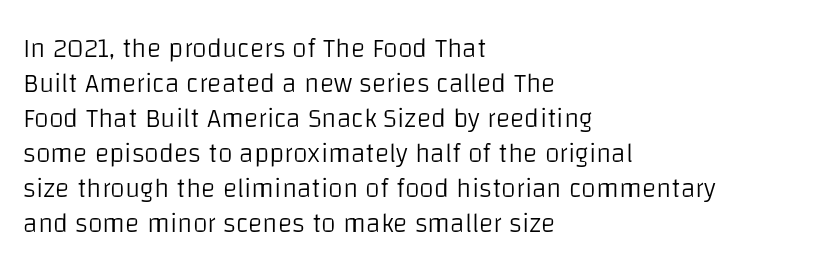
Style check: upright. Plain, unruled lines of type. The paragraph has a hard left edge and a soft right edge. This rendering leaves character spacing at its baseline value. A typesetter would call this leading conventional body-copy spacing. These glyphs show unthickened strokes, regular width or finer.
